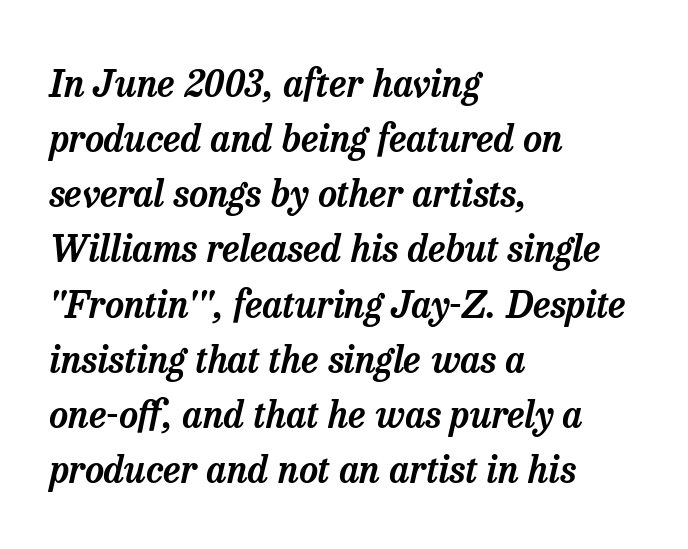
{"serif": "yes", "italic": "yes", "lean": "right", "slant_degrees": 13, "width": "normal", "stroke_contrast": "low", "x_height": "medium", "monospaced": "no", "underline": "no", "align": "left", "line_spacing": "normal", "line_spacing_ratio": 1.49, "letter_spacing": "normal", "letter_spacing_em": 0.0, "glyph_px": 37}
